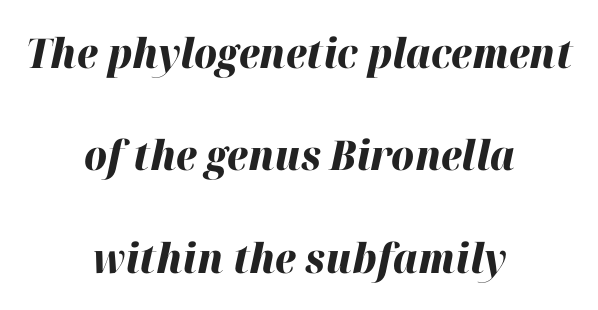
The image shows 41 px heavy type, italic (leaning right); set centered, loose line spacing (2.5x), normal letter spacing, not underlined; high stroke contrast and a medium x-height.
